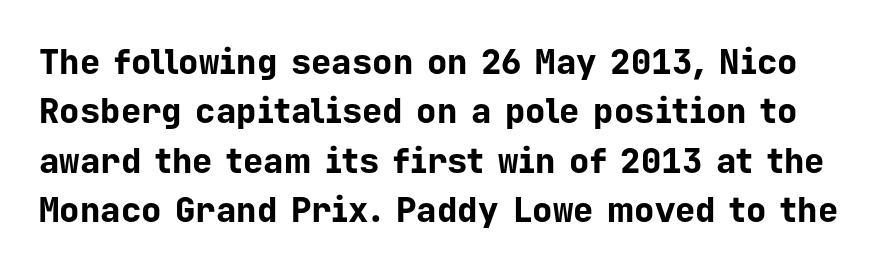
The sample has been set heavy, in full bold. Each new line begins a customary step beneath the previous one. This sample uses an upright cut, with every glyph sitting square on the baseline. These lines keep a tight, regular rhythm from letter to letter. Monospaced: the letters line up in strict vertical columns.
